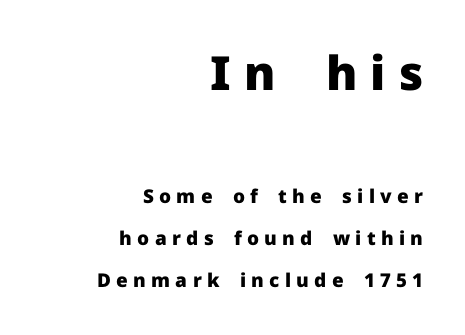
Q: Is the text bold? A: Yes.
Q: Is the text italic (slanted)? A: No, it is upright.
Q: Is the typeface a serif or a sans-serif typeface? A: Sans-serif.
Q: Is the text underlined? A: No.
Q: How is the paragraph aligned? A: Right-aligned.
Q: Is the spacing between letters normal or unusually wide? A: Unusually wide.
Q: Is the spacing between lines tight, normal or loose? A: Loose.
Q: Which block of text is set in a larger size, the first (top) or the second (bottom)? A: The first (top) one.
Q: Width (condensed, normal, or wide)? A: Normal.
Q: Stroke contrast? A: Low.
Q: x-height? A: Medium.
Q: Monospaced? A: No.
